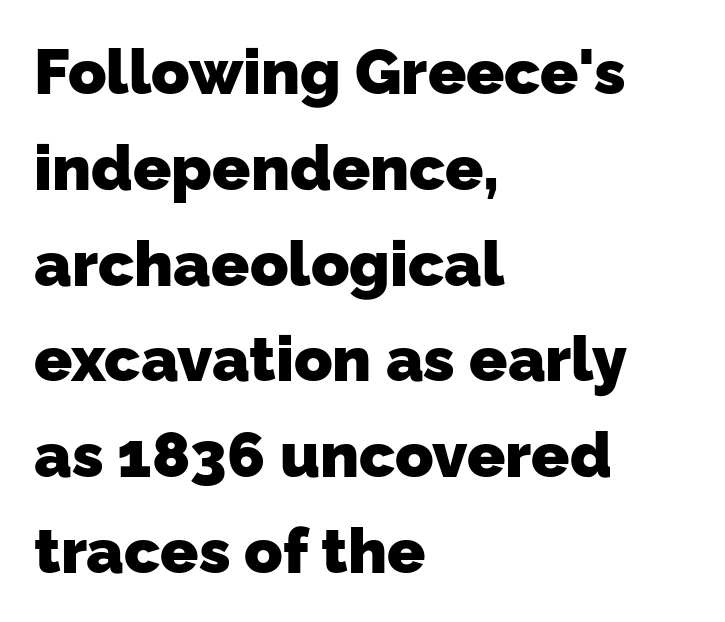
{"serif": "no", "bold": "yes", "weight": "heavy", "width": "normal", "stroke_contrast": "low", "x_height": "medium", "monospaced": "no", "underline": "no", "align": "left", "line_spacing": "normal", "line_spacing_ratio": 1.52, "letter_spacing": "normal", "letter_spacing_em": 0.0, "glyph_px": 63}
